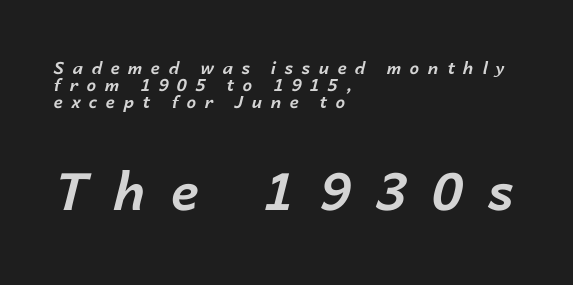
The image shows 52 px bold type, italic (leaning right); set left-aligned, tight line spacing (1.01x), unusually wide letter spacing (+0.5 em), not underlined; the second (bottom) block is 3.06x larger; low stroke contrast and a medium x-height.
